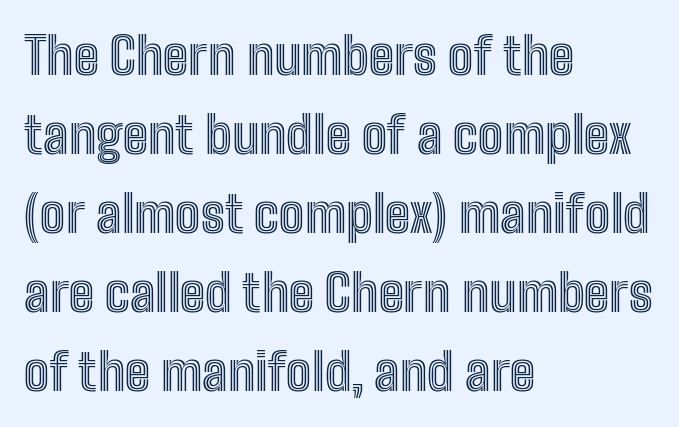
{"italic": "no", "width": "condensed", "x_height": "medium", "monospaced": "no", "underline": "no", "align": "left", "line_spacing": "normal", "line_spacing_ratio": 1.55, "letter_spacing": "normal", "letter_spacing_em": 0.0, "glyph_px": 51}
